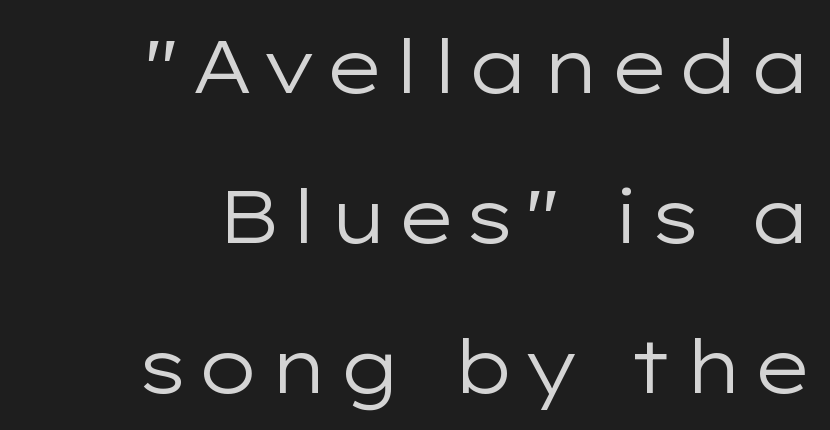
Q: Is the text bold? A: No.
Q: Is the text italic (slanted)? A: No, it is upright.
Q: Is the typeface a serif or a sans-serif typeface? A: Sans-serif.
Q: Is the text underlined? A: No.
Q: How is the paragraph aligned? A: Right-aligned.
Q: Is the spacing between lines tight, normal or loose? A: Loose.
Q: Width (condensed, normal, or wide)? A: Wide.
Q: Stroke contrast? A: Low.
Q: x-height? A: Medium.
Q: Monospaced? A: No.
